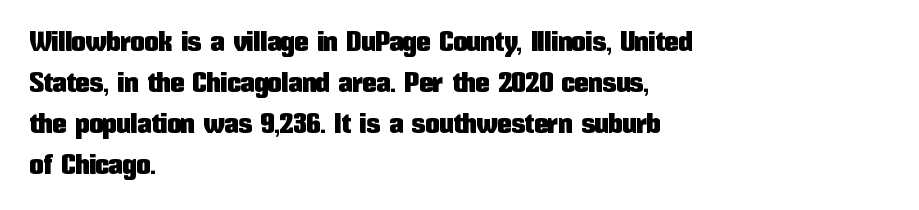
The image shows 28 px condensed sans-serif type, upright; set left-aligned, normal line spacing (1.46x), normal letter spacing, not underlined; low stroke contrast and a medium x-height.
